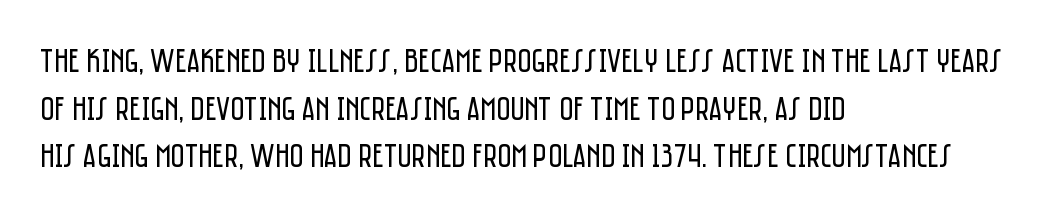
The image shows 34 px regular-weight, condensed sans-serif type, upright; set left-aligned, normal line spacing (1.4x), normal letter spacing, not underlined; low stroke contrast and a large x-height.
